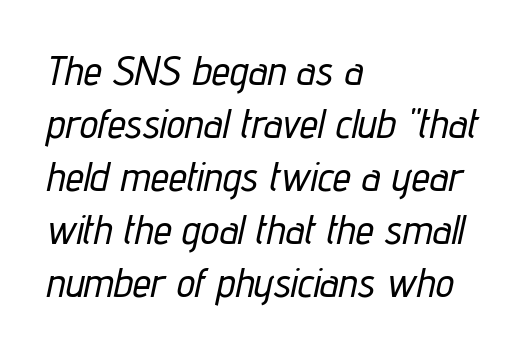
{"italic": "yes", "lean": "right", "slant_degrees": 12, "width": "condensed", "stroke_contrast": "low", "x_height": "medium", "monospaced": "no", "underline": "no", "align": "left", "line_spacing": "normal", "line_spacing_ratio": 1.29, "letter_spacing": "normal", "letter_spacing_em": 0.0, "glyph_px": 41}
